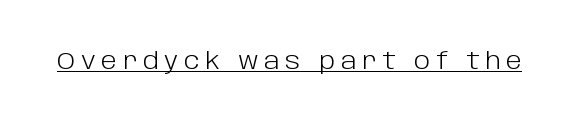
Q: Is the text bold? A: No.
Q: Is the text italic (slanted)? A: No, it is upright.
Q: Is the text underlined? A: Yes.
Q: Is the spacing between letters normal or unusually wide? A: Unusually wide.
